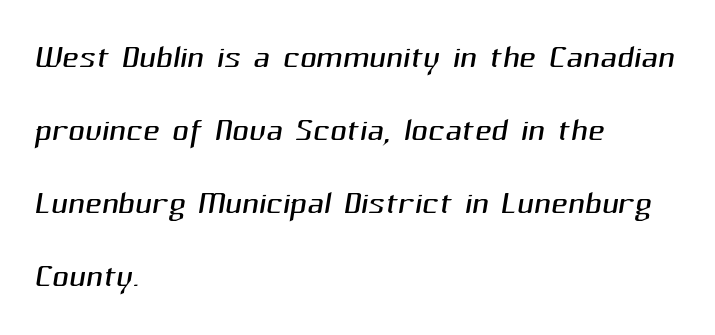
Q: Is the text bold? A: No.
Q: Is the typeface a serif or a sans-serif typeface? A: Sans-serif.
Q: Is the text underlined? A: No.
Q: How is the paragraph aligned? A: Left-aligned.
Q: Is the spacing between letters normal or unusually wide? A: Normal.
Q: Is the spacing between lines tight, normal or loose? A: Normal.
Q: Width (condensed, normal, or wide)? A: Normal.
Q: Stroke contrast? A: Medium.
Q: x-height? A: Medium.
Q: Monospaced? A: No.
